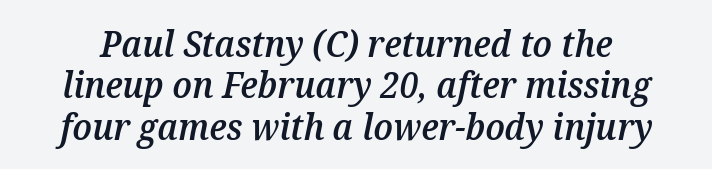
{"italic": "yes", "lean": "right", "slant_degrees": 12, "bold": "semi", "weight": "semibold", "width": "normal", "stroke_contrast": "medium", "x_height": "medium", "monospaced": "no", "underline": "no", "line_spacing": "tight", "line_spacing_ratio": 1.15, "letter_spacing": "normal", "letter_spacing_em": 0.0, "glyph_px": 36}
